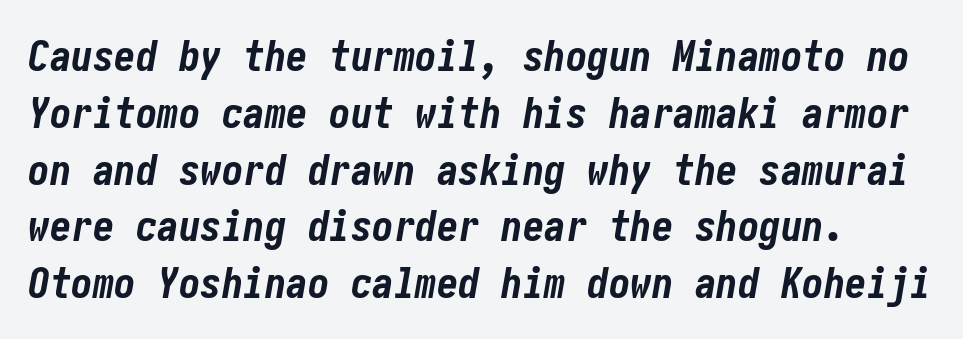
{"italic": "yes", "lean": "right", "slant_degrees": 10, "bold": "yes", "weight": "bold", "width": "condensed", "stroke_contrast": "low", "x_height": "medium", "underline": "no", "line_spacing": "normal", "line_spacing_ratio": 1.32, "letter_spacing": "normal", "letter_spacing_em": 0.0, "glyph_px": 43}
